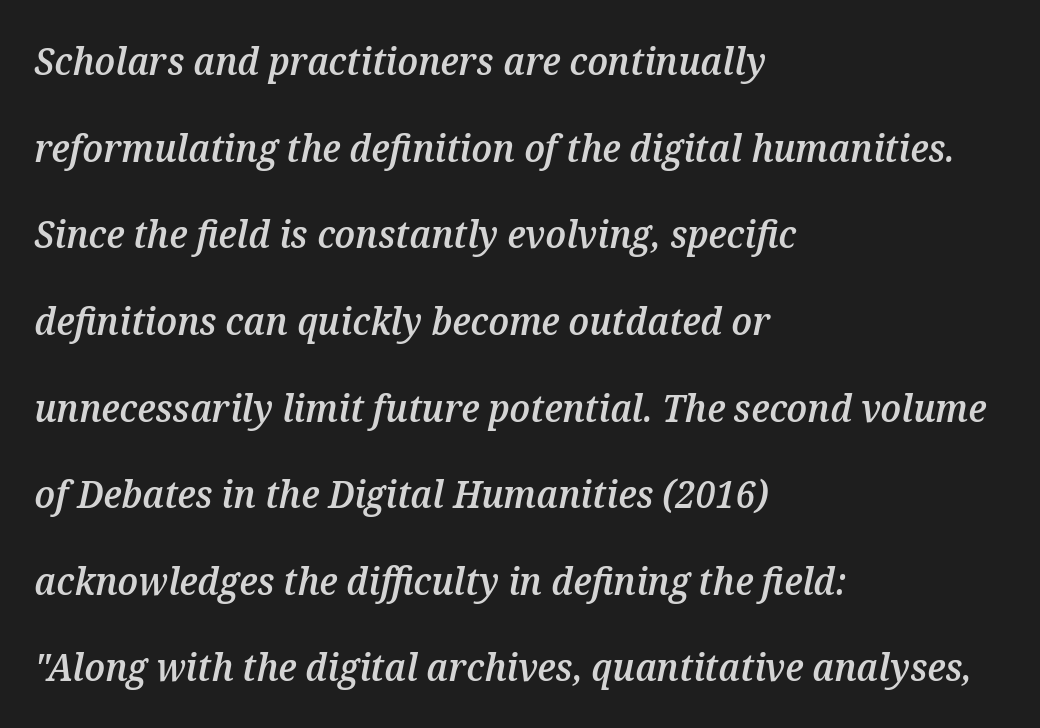
The image shows 38 px semibold type, italic (leaning right); set left-aligned, loose line spacing (2.28x), normal letter spacing, not underlined; medium stroke contrast and a medium x-height.
